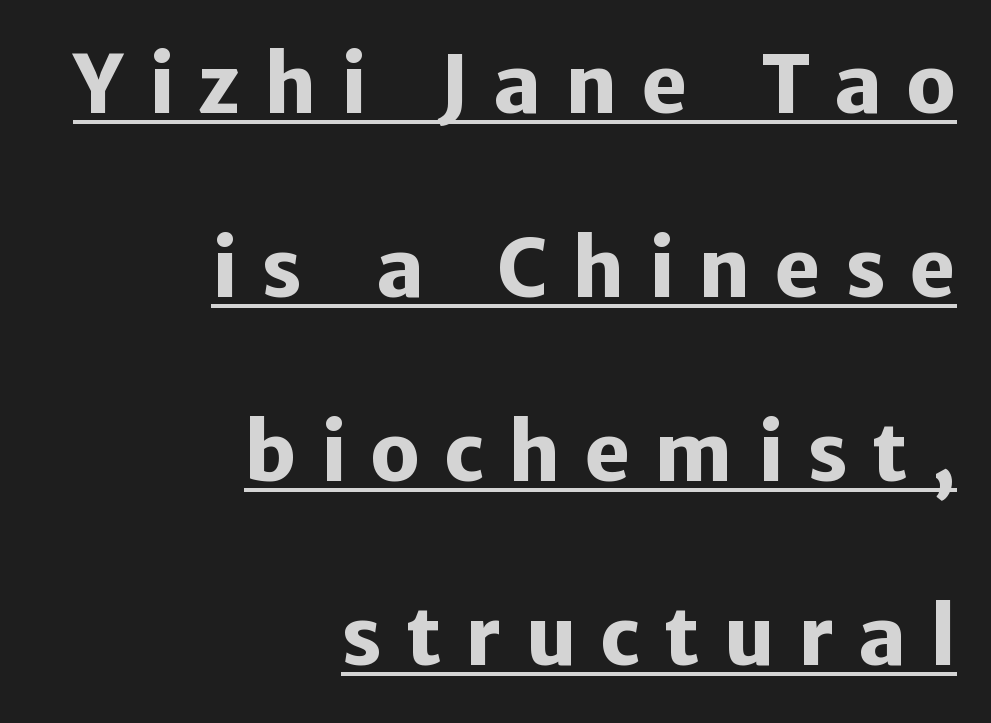
{"serif": "no", "italic": "no", "bold": "yes", "weight": "heavy", "width": "normal", "stroke_contrast": "low", "x_height": "medium", "monospaced": "no", "underline": "yes", "align": "right", "line_spacing": "loose", "line_spacing_ratio": 2.33, "letter_spacing": "wide", "letter_spacing_em": 0.3, "glyph_px": 79}
